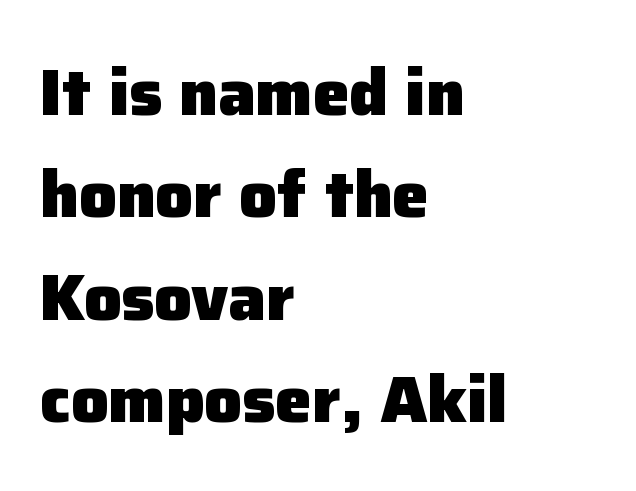
Q: Is the text bold? A: Yes.
Q: Is the text italic (slanted)? A: No, it is upright.
Q: Is the typeface a serif or a sans-serif typeface? A: Sans-serif.
Q: Is the text underlined? A: No.
Q: How is the paragraph aligned? A: Left-aligned.
Q: Is the spacing between letters normal or unusually wide? A: Normal.
Q: Is the spacing between lines tight, normal or loose? A: Normal.
Q: Width (condensed, normal, or wide)? A: Normal.
Q: Stroke contrast? A: Low.
Q: x-height? A: Medium.
Q: Monospaced? A: No.
